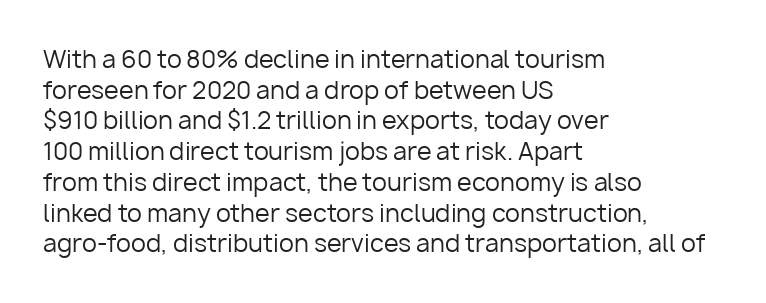
The image shows 24 px text type, upright; set left-aligned, normal line spacing (1.28x), normal letter spacing, not underlined.
